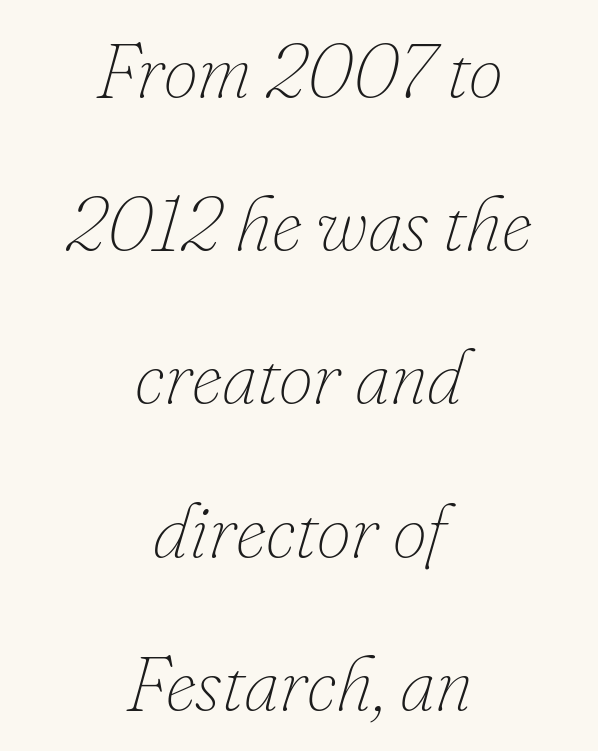
The image shows 77 px thin type, italic (leaning right); set centered, loose line spacing (1.99x), normal letter spacing, not underlined; low stroke contrast and a small x-height.
